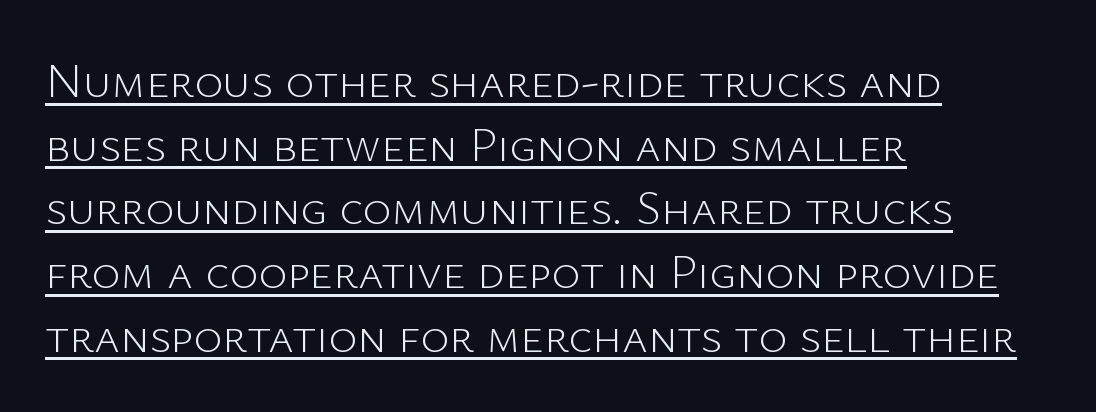
Q: Is the text bold? A: No.
Q: Is the text italic (slanted)? A: No, it is upright.
Q: Is the typeface a serif or a sans-serif typeface? A: Sans-serif.
Q: Is the text underlined? A: Yes.
Q: How is the paragraph aligned? A: Left-aligned.
Q: Is the spacing between letters normal or unusually wide? A: Normal.
Q: Is the spacing between lines tight, normal or loose? A: Normal.
Q: Width (condensed, normal, or wide)? A: Normal.
Q: Stroke contrast? A: Low.
Q: x-height? A: Medium.
Q: Monospaced? A: No.
